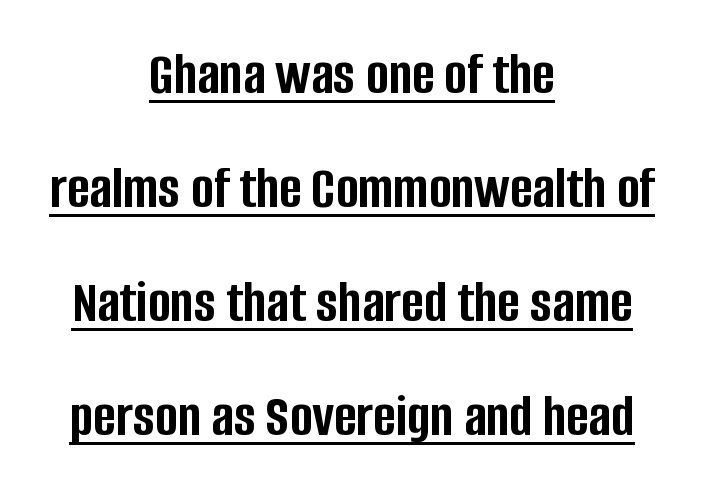
{"serif": "no", "italic": "no", "bold": "yes", "weight": "semibold", "width": "condensed", "stroke_contrast": "low", "x_height": "large", "monospaced": "no", "underline": "yes", "align": "center", "line_spacing_ratio": 1.87, "letter_spacing": "normal", "letter_spacing_em": 0.0, "glyph_px": 61}
